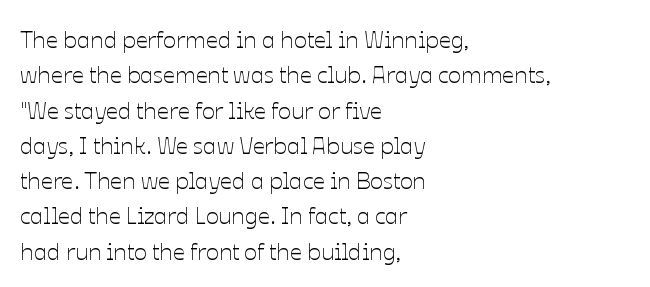
Q: Is the text bold? A: No.
Q: Is the text italic (slanted)? A: No, it is upright.
Q: Is the text underlined? A: No.
Q: How is the paragraph aligned? A: Left-aligned.
Q: Is the spacing between letters normal or unusually wide? A: Normal.
Q: Is the spacing between lines tight, normal or loose? A: Normal.
